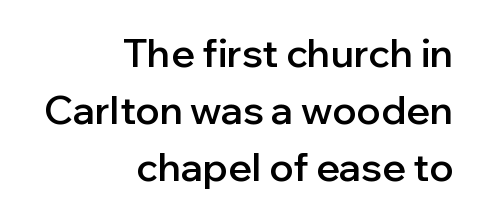
{"serif": "no", "italic": "no", "bold": "semi", "weight": "semibold", "width": "normal", "stroke_contrast": "low", "x_height": "medium", "monospaced": "no", "underline": "no", "align": "right", "line_spacing": "normal", "line_spacing_ratio": 1.46, "letter_spacing": "normal", "letter_spacing_em": 0.0, "glyph_px": 39}
